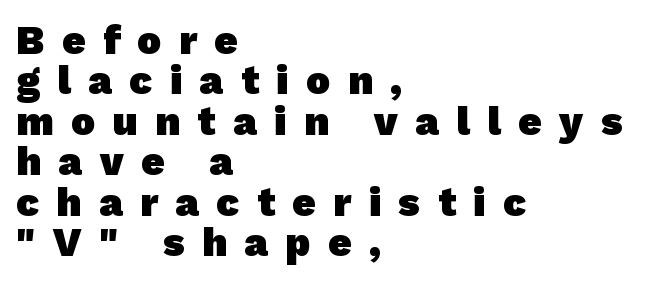
Q: Is the text bold? A: Yes.
Q: Is the typeface a serif or a sans-serif typeface? A: Sans-serif.
Q: Is the text underlined? A: No.
Q: How is the paragraph aligned? A: Left-aligned.
Q: Is the spacing between letters normal or unusually wide? A: Unusually wide.
Q: Is the spacing between lines tight, normal or loose? A: Tight.
Q: Width (condensed, normal, or wide)? A: Normal.
Q: Stroke contrast? A: Low.
Q: x-height? A: Medium.
Q: Monospaced? A: No.
